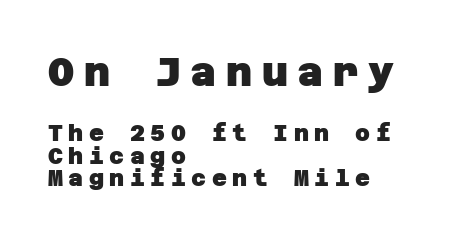
{"serif": "no", "bold": "yes", "weight": "heavy", "width": "normal", "stroke_contrast": "low", "x_height": "large", "underline": "no", "align": "left", "line_spacing": "tight", "line_spacing_ratio": 0.98, "letter_spacing": "wide", "letter_spacing_em": 0.24, "larger_block": "first", "size_ratio": 1.74, "glyph_px": 40}
